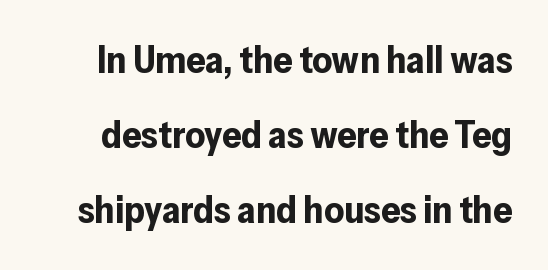
The image shows 38 px bold sans-serif type, upright; set loose line spacing (1.98x), normal letter spacing, not underlined; low stroke contrast and a medium x-height.
